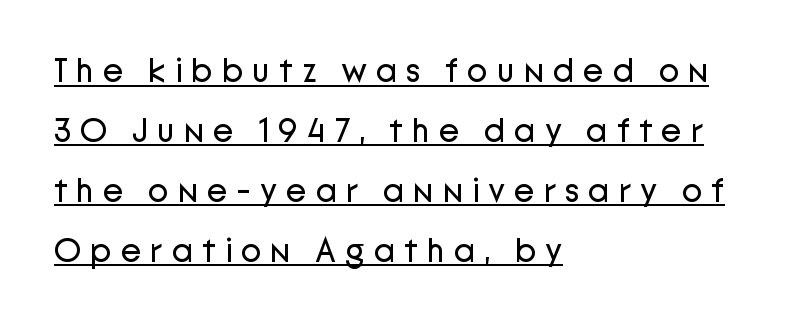
Q: Is the text bold? A: No.
Q: Is the text italic (slanted)? A: No, it is upright.
Q: Is the typeface a serif or a sans-serif typeface? A: Sans-serif.
Q: Is the text underlined? A: Yes.
Q: How is the paragraph aligned? A: Left-aligned.
Q: Is the spacing between letters normal or unusually wide? A: Unusually wide.
Q: Width (condensed, normal, or wide)? A: Normal.
Q: Stroke contrast? A: Low.
Q: x-height? A: Medium.
Q: Monospaced? A: No.
